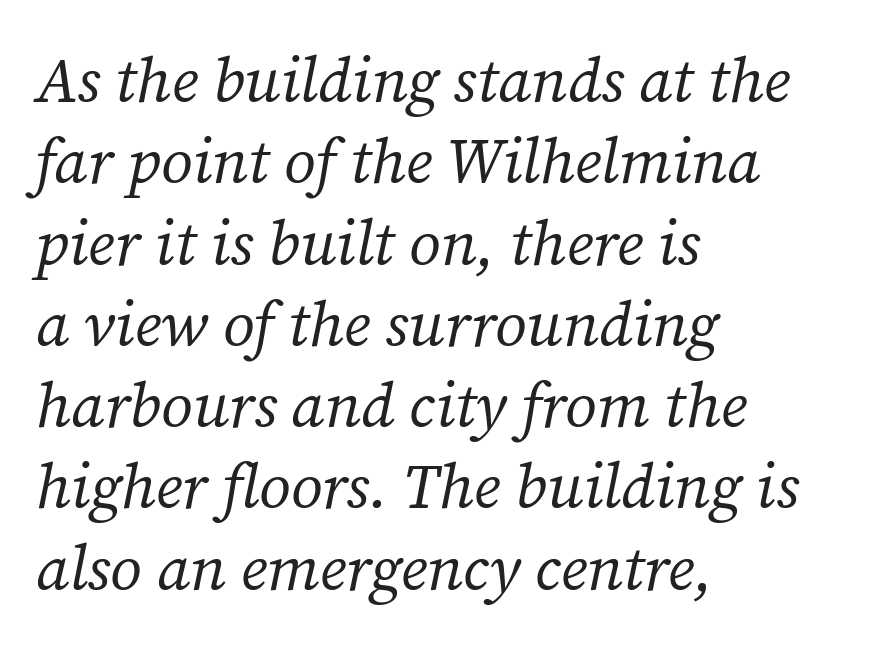
{"serif": "yes", "italic": "yes", "lean": "right", "slant_degrees": 12, "bold": "no", "weight": "regular", "width": "normal", "stroke_contrast": "medium", "x_height": "medium", "monospaced": "no", "underline": "no", "align": "left", "line_spacing": "normal", "line_spacing_ratio": 1.29, "letter_spacing": "normal", "letter_spacing_em": 0.0, "glyph_px": 63}
